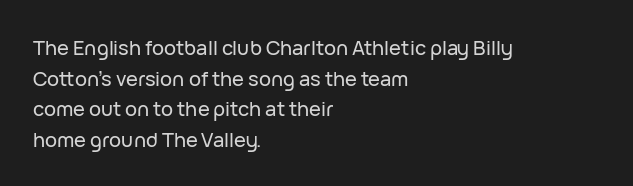
{"italic": "no", "underline": "no", "align": "left", "line_spacing": "normal", "line_spacing_ratio": 1.53, "letter_spacing": "normal", "letter_spacing_em": 0.0, "glyph_px": 20}
